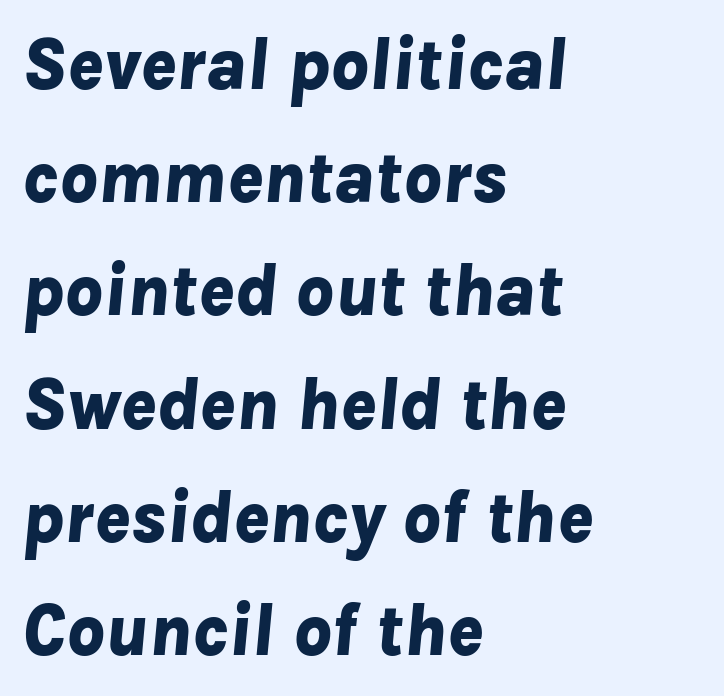
{"italic": "yes", "lean": "right", "slant_degrees": 8, "bold": "yes", "weight": "bold", "width": "normal", "stroke_contrast": "low", "x_height": "medium", "monospaced": "no", "underline": "no", "align": "left", "line_spacing": "normal", "line_spacing_ratio": 1.53, "letter_spacing": "normal", "letter_spacing_em": 0.0, "glyph_px": 74}
